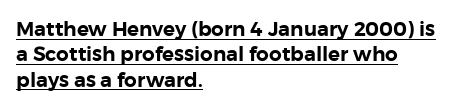
The typography opts for an upright posture over an oblique one. The passage shown has conventional tracking throughout. How would I describe the line gaps? Plain and ordinary. The text block is weighted toward the left margin, trailing off unevenly rightward.
